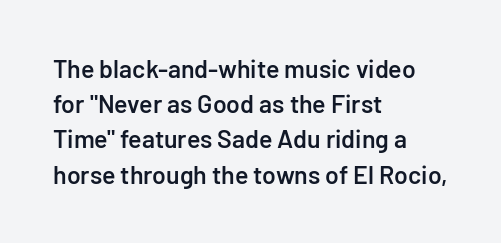
Heft: intermediate — a semibold. No word sits above an underline. Successive baselines arrive at the customary interval. Inter-character spacing is left at the font's built-in metrics. Reading down the block, your eye returns to a fixed left position each line. Italic? Not at all — the glyphs are vertical.
